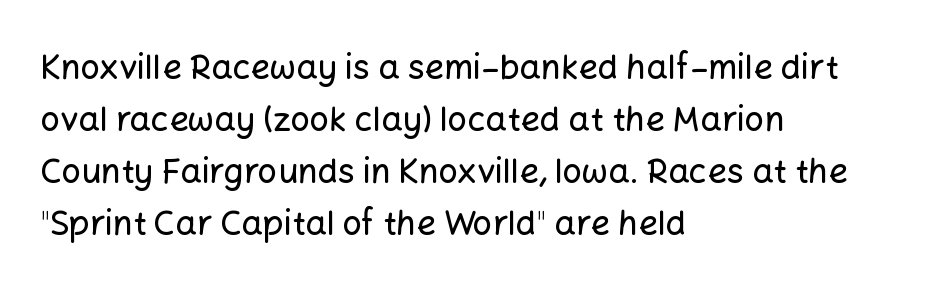
{"serif": "no", "italic": "no", "width": "normal", "stroke_contrast": "low", "x_height": "medium", "monospaced": "no", "underline": "no", "align": "left", "line_spacing": "normal", "line_spacing_ratio": 1.53, "letter_spacing": "normal", "letter_spacing_em": 0.0, "glyph_px": 34}
